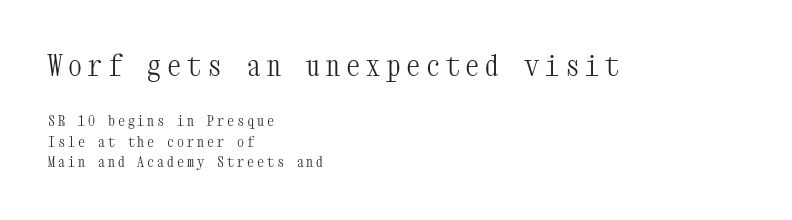
The image shows 28 px light, condensed serif type, upright, monospaced; set left-aligned, normal line spacing (1.48x), unusually wide letter spacing (+0.21 em), not underlined; the first (top) block is 2.0x larger; medium stroke contrast and a medium x-height.
